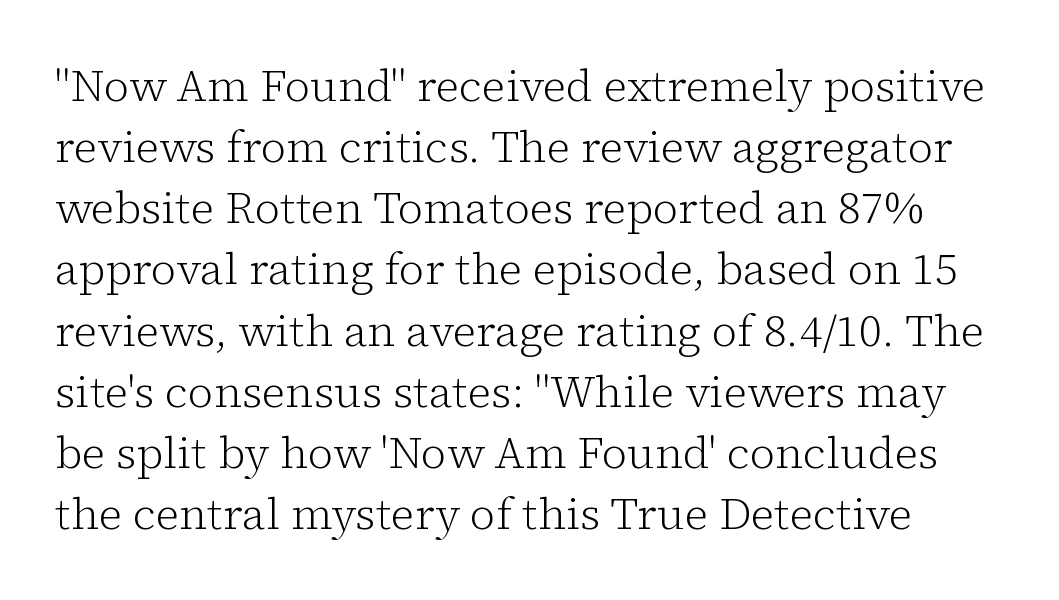
The face used here is proportionally spaced, like ordinary book or web type. Think standard paragraph weight, or any step lighter than that. Clear beneath every line of the passage. The space between consecutive lines is moderate. How are the letters spaced? Ordinarily, with no added tracking. The face used here is seriffed, in the tradition of book romans.
